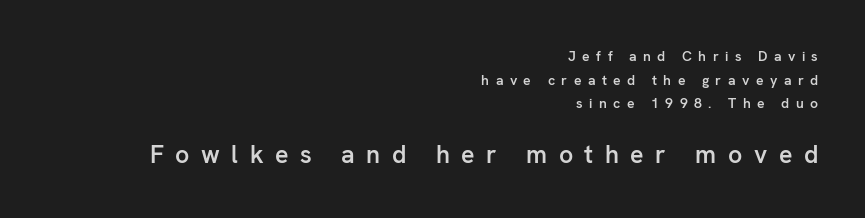
In CSS terms this would be text-align: right. Is there any slant? The stems are plumb. Scale increases going downward across the two blocks. Inter-character spacing is expanded well beyond the font's built-in metrics.
